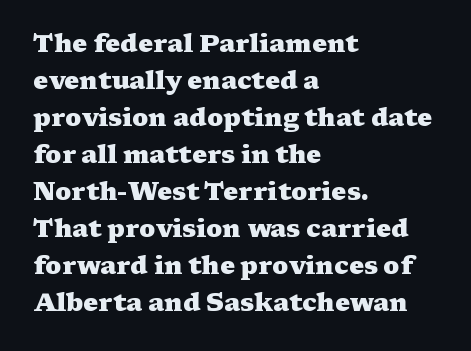
The image shows 25 px bold type, upright; set left-aligned, normal line spacing (1.48x), normal letter spacing, not underlined.
